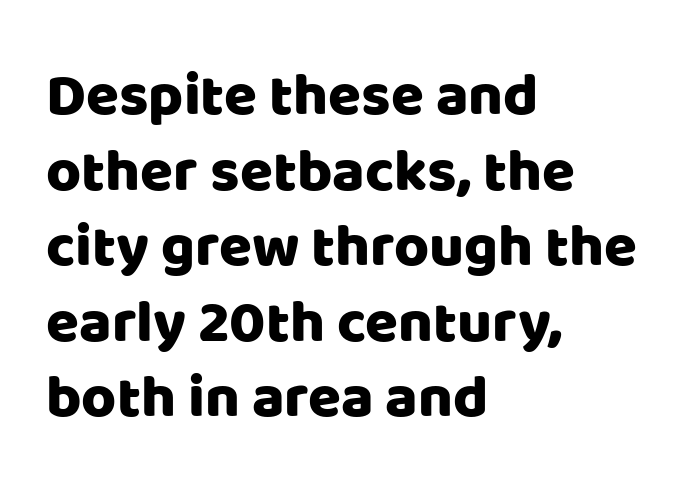
The gaps between neighbouring characters are ordinary and unremarkable. This sample uses a sans-serif face. Rule under the text: the space is simply empty. Line beginnings align vertically; line endings do not.
